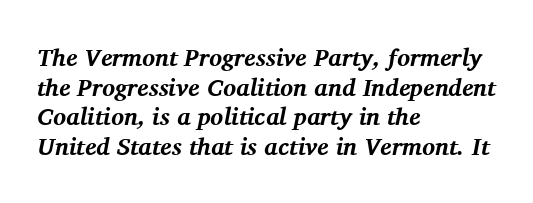
{"italic": "yes", "lean": "right", "slant_degrees": 11, "bold": "yes", "underline": "no", "align": "left", "line_spacing_ratio": 1.23, "letter_spacing": "normal", "letter_spacing_em": 0.0, "glyph_px": 24}
